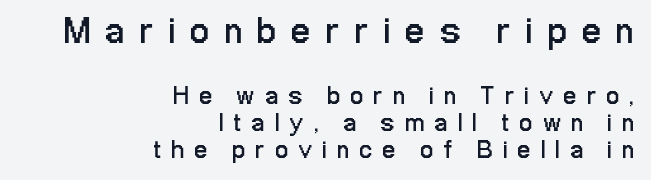
Q: Is the text bold? A: No.
Q: Is the text italic (slanted)? A: No, it is upright.
Q: Is the typeface a serif or a sans-serif typeface? A: Sans-serif.
Q: Is the text underlined? A: No.
Q: How is the paragraph aligned? A: Right-aligned.
Q: Is the spacing between letters normal or unusually wide? A: Unusually wide.
Q: Is the spacing between lines tight, normal or loose? A: Tight.
Q: Which block of text is set in a larger size, the first (top) or the second (bottom)? A: The first (top) one.
Q: Width (condensed, normal, or wide)? A: Condensed.
Q: Stroke contrast? A: Low.
Q: x-height? A: Medium.
Q: Monospaced? A: No.
